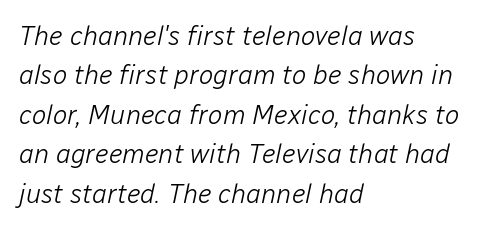
Q: Is the text bold? A: No.
Q: Is the text italic (slanted)? A: Yes, it leans right by about 12 degrees.
Q: Is the text underlined? A: No.
Q: How is the paragraph aligned? A: Left-aligned.
Q: Is the spacing between letters normal or unusually wide? A: Normal.
Q: Is the spacing between lines tight, normal or loose? A: Normal.
